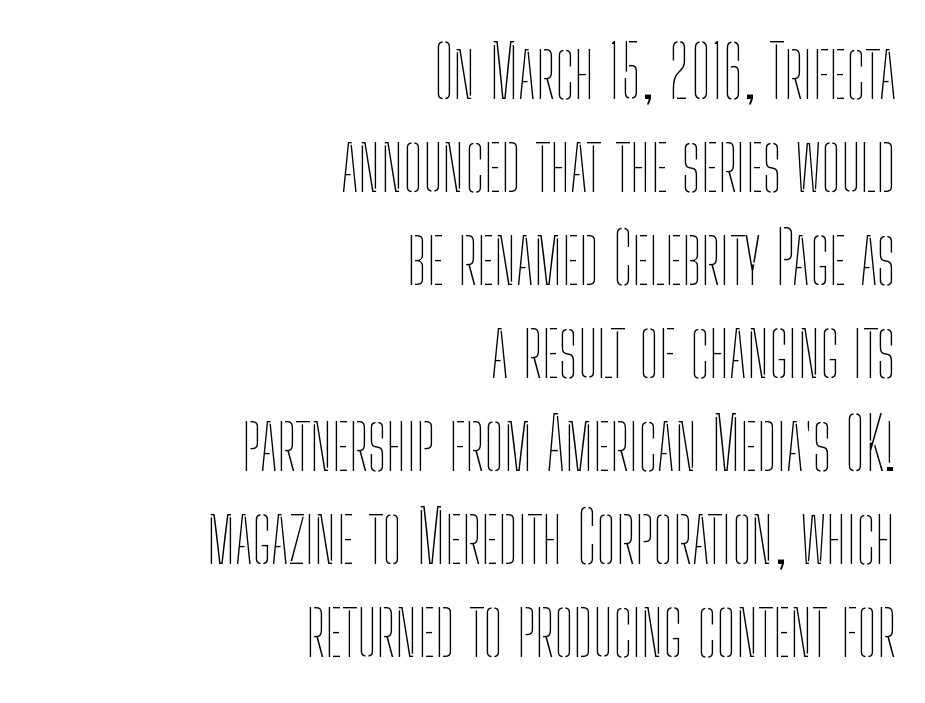
Nothing unusual about the tracking: characters are spaced as the font intends. The rendering uses natural spacing where letterforms have individual widths. The lines are quadded right. Plain, unruled lines of type. Stem width sits at or under what a default text font uses. No italicization has been applied; the sample stays upright.
